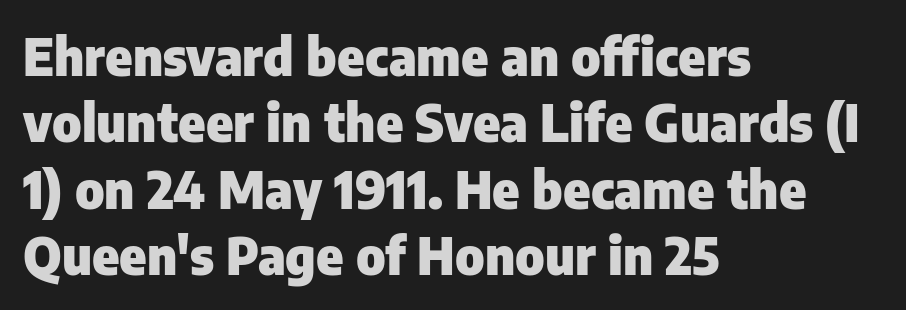
Q: Is the text bold? A: Yes.
Q: Is the text italic (slanted)? A: No, it is upright.
Q: Is the typeface a serif or a sans-serif typeface? A: Sans-serif.
Q: Is the text underlined? A: No.
Q: How is the paragraph aligned? A: Left-aligned.
Q: Is the spacing between letters normal or unusually wide? A: Normal.
Q: Is the spacing between lines tight, normal or loose? A: Normal.
Q: Width (condensed, normal, or wide)? A: Normal.
Q: Stroke contrast? A: Low.
Q: x-height? A: Medium.
Q: Monospaced? A: No.
